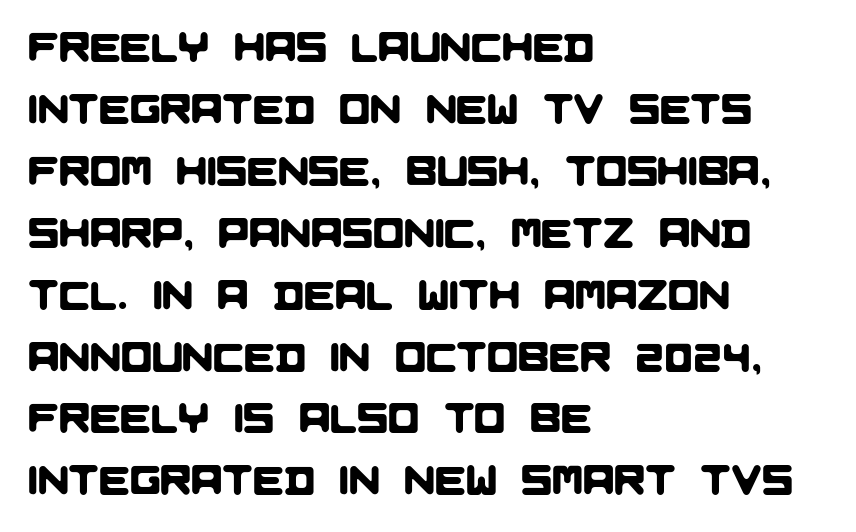
The image shows 41 px sans-serif type; set left-aligned, normal line spacing (1.51x), normal letter spacing, not underlined; low stroke contrast and a large x-height.
